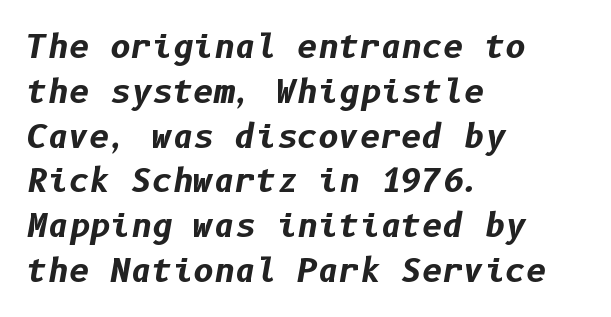
Q: Is the text bold? A: Yes.
Q: Is the text italic (slanted)? A: Yes, it leans right by about 10 degrees.
Q: Is the text underlined? A: No.
Q: How is the paragraph aligned? A: Left-aligned.
Q: Is the spacing between letters normal or unusually wide? A: Normal.
Q: Is the spacing between lines tight, normal or loose? A: Normal.
Q: Width (condensed, normal, or wide)? A: Normal.
Q: Stroke contrast? A: Low.
Q: x-height? A: Medium.
